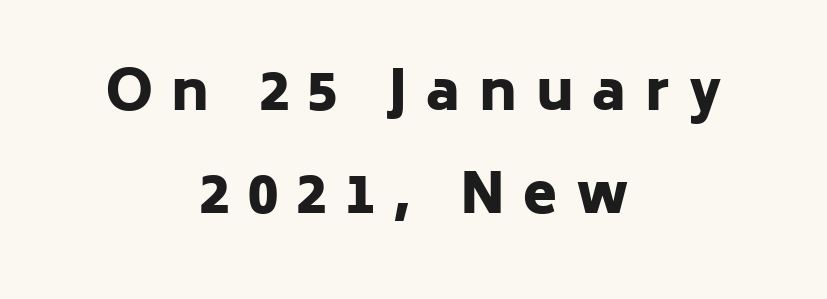
The image shows 55 px heavy sans-serif type, upright; set centered, line spacing 1.87x, unusually wide letter spacing (+0.34 em), not underlined; low stroke contrast and a medium x-height.
